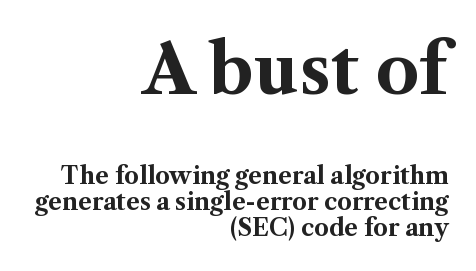
{"serif": "yes", "italic": "no", "bold": "yes", "weight": "bold", "width": "normal", "stroke_contrast": "medium", "x_height": "medium", "monospaced": "no", "underline": "no", "align": "right", "line_spacing": "tight", "line_spacing_ratio": 1.15, "letter_spacing": "normal", "letter_spacing_em": 0.0, "larger_block": "first", "size_ratio": 2.96, "glyph_px": 68}
